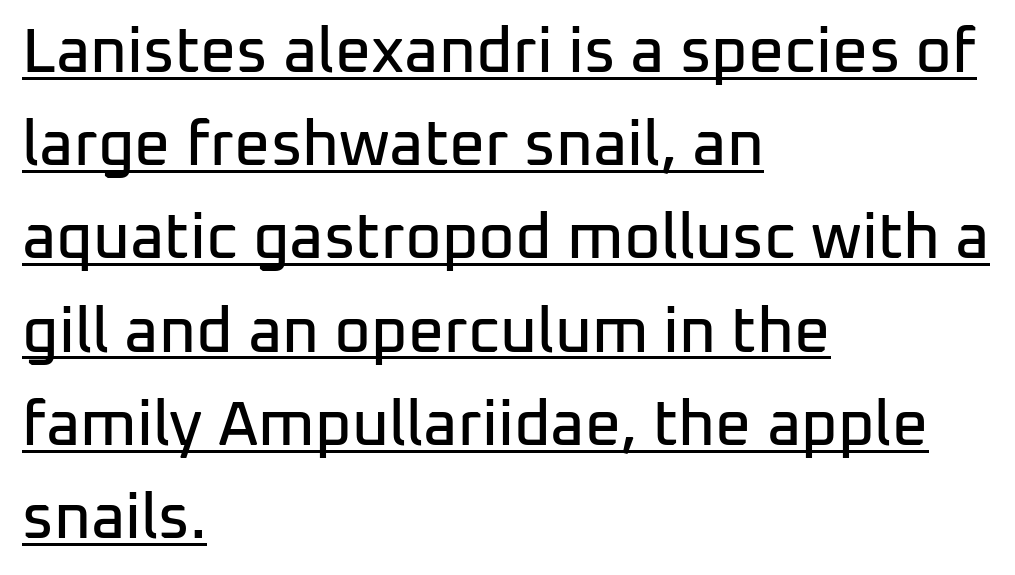
Q: Is the text italic (slanted)? A: No, it is upright.
Q: Is the typeface a serif or a sans-serif typeface? A: Sans-serif.
Q: Is the text underlined? A: Yes.
Q: How is the paragraph aligned? A: Left-aligned.
Q: Is the spacing between letters normal or unusually wide? A: Normal.
Q: Is the spacing between lines tight, normal or loose? A: Normal.
Q: Width (condensed, normal, or wide)? A: Normal.
Q: Stroke contrast? A: Low.
Q: x-height? A: Medium.
Q: Monospaced? A: No.
